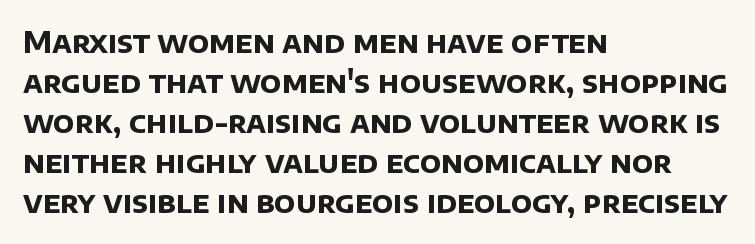
The lines in this sample share a left origin and differ only in where they stop. Rows of type keep a routine distance in the vertical direction. The rendering uses natural spacing where letterforms have individual widths. The line texture is even and compact thanks to regular tracking. Notice how thick the strokes are: this is what a full bold looks like. The space beneath each line is pristine and unruled.
